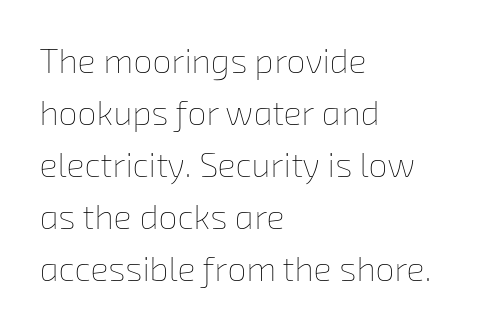
{"bold": "no", "weight": "thin", "width": "normal", "stroke_contrast": "low", "x_height": "medium", "monospaced": "no", "underline": "no", "align": "left", "line_spacing": "normal", "line_spacing_ratio": 1.53, "letter_spacing": "normal", "letter_spacing_em": 0.0, "glyph_px": 34}
